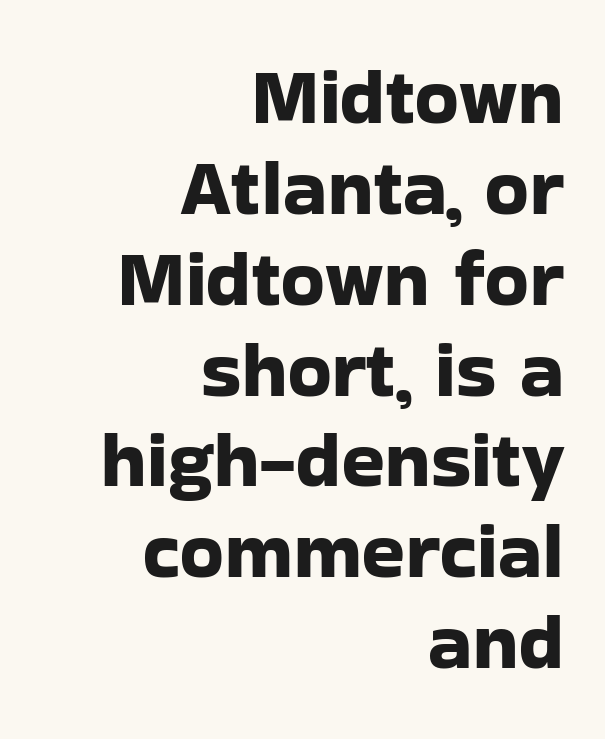
Every character sits straight up, as roman type does. Spacing verdict: proportional, widths tailored to each character. No feet cap the strokes, marking this as sans-serif type. Only glyphs here, with clear space below each row. The rendering keeps characters at their native spacing.
